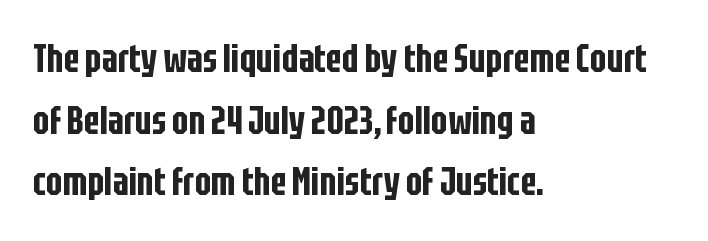
Q: Is the text italic (slanted)? A: No, it is upright.
Q: Is the typeface a serif or a sans-serif typeface? A: Sans-serif.
Q: Is the text underlined? A: No.
Q: How is the paragraph aligned? A: Left-aligned.
Q: Is the spacing between letters normal or unusually wide? A: Normal.
Q: Is the spacing between lines tight, normal or loose? A: Normal.
Q: Width (condensed, normal, or wide)? A: Condensed.
Q: Stroke contrast? A: Low.
Q: x-height? A: Large.
Q: Monospaced? A: No.
